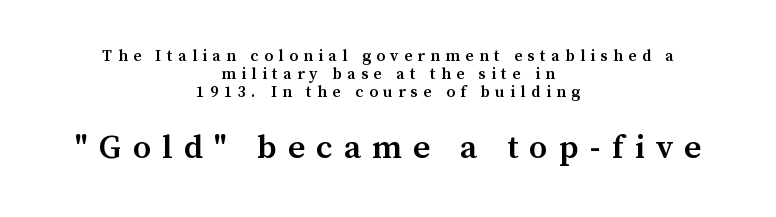
Spacing verdict: proportional, widths tailored to each character. Horizontal alignment here is central, giving a formal, balanced look. Nope, not italic — everything's standing straight. Leading: reduced. The rendering uses a semibold face; strokes are thickened but not to full bold.
